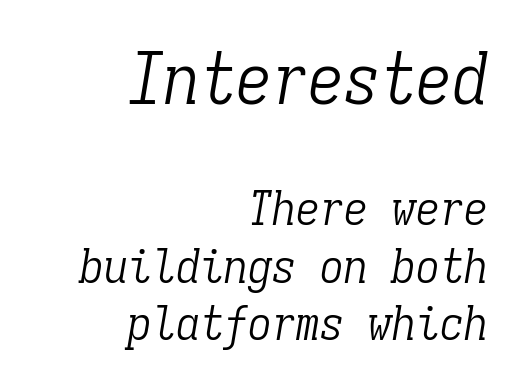
The image shows 72 px light, condensed serif type, italic (leaning right), monospaced; set right-aligned, line spacing 1.2x, normal letter spacing, not underlined; the first (top) block is 1.5x larger; low stroke contrast and a medium x-height.
